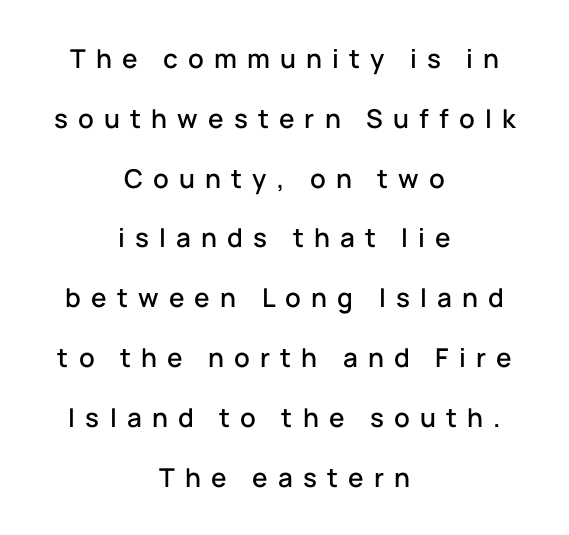
The image shows 26 px text type, upright; set centered, loose line spacing (2.3x), unusually wide letter spacing (+0.39 em), not underlined.
